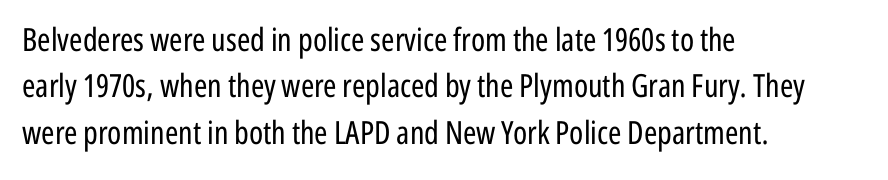
Q: Is the text bold? A: No.
Q: Is the text italic (slanted)? A: No, it is upright.
Q: Is the typeface a serif or a sans-serif typeface? A: Sans-serif.
Q: Is the text underlined? A: No.
Q: How is the paragraph aligned? A: Left-aligned.
Q: Is the spacing between letters normal or unusually wide? A: Normal.
Q: Is the spacing between lines tight, normal or loose? A: Normal.
Q: Width (condensed, normal, or wide)? A: Condensed.
Q: Stroke contrast? A: Low.
Q: x-height? A: Medium.
Q: Monospaced? A: No.
